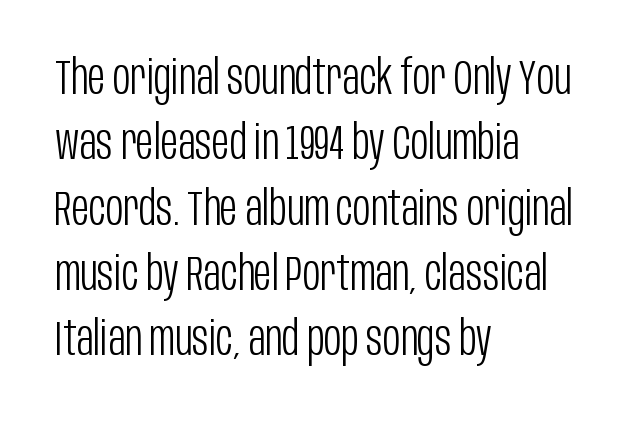
The image shows 48 px light, condensed sans-serif type, upright; set left-aligned, normal line spacing (1.36x), normal letter spacing, not underlined; low stroke contrast and a large x-height.
